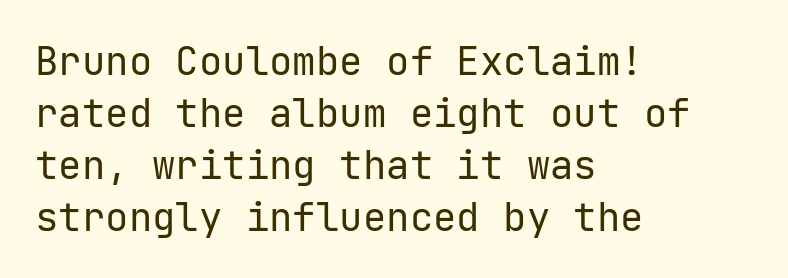
Q: Is the text bold? A: No.
Q: Is the text italic (slanted)? A: No, it is upright.
Q: Is the typeface a serif or a sans-serif typeface? A: Sans-serif.
Q: Is the text underlined? A: No.
Q: How is the paragraph aligned? A: Left-aligned.
Q: Is the spacing between letters normal or unusually wide? A: Normal.
Q: Is the spacing between lines tight, normal or loose? A: Normal.
Q: Width (condensed, normal, or wide)? A: Normal.
Q: Stroke contrast? A: Low.
Q: x-height? A: Medium.
